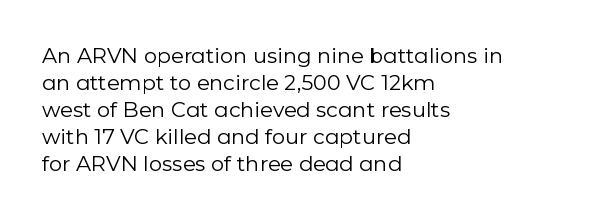
Q: Is the text bold? A: No.
Q: Is the text italic (slanted)? A: No, it is upright.
Q: Is the text underlined? A: No.
Q: How is the paragraph aligned? A: Left-aligned.
Q: Is the spacing between letters normal or unusually wide? A: Normal.
Q: Is the spacing between lines tight, normal or loose? A: Normal.
